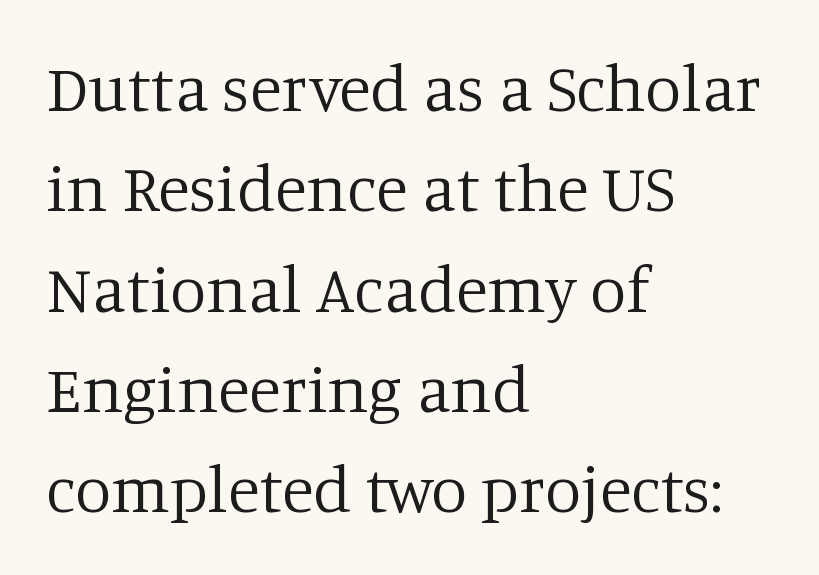
{"serif": "yes", "italic": "no", "bold": "no", "weight": "regular", "width": "normal", "stroke_contrast": "low", "x_height": "large", "monospaced": "no", "underline": "no", "align": "left", "line_spacing": "normal", "line_spacing_ratio": 1.52, "letter_spacing": "normal", "letter_spacing_em": 0.0, "glyph_px": 66}
